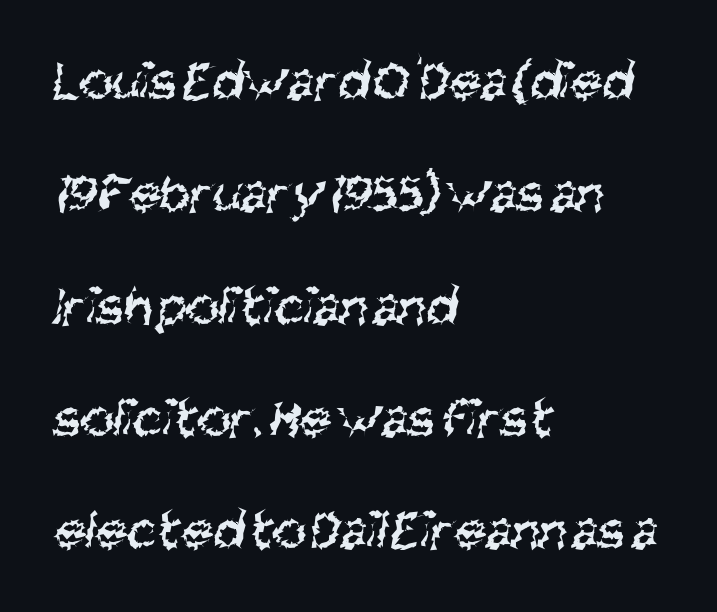
A great deal of white space separates one row of letters from the next. Alignment: flush left. Here the glyphs are tracked normally, forming tight word shapes. A typesetter would call this proportional, since set widths differ per character.
